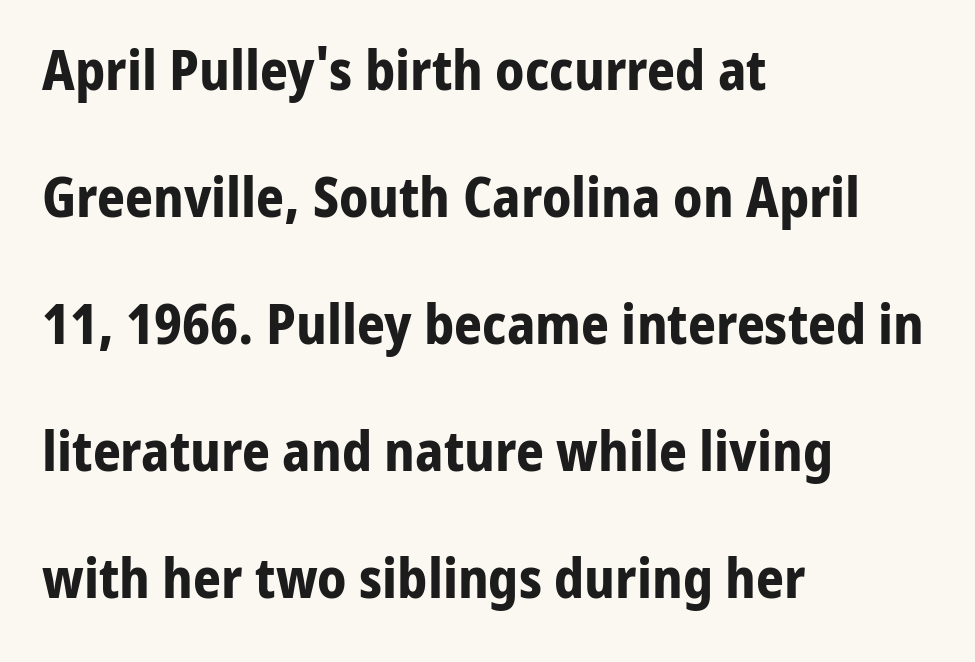
Q: Is the text bold? A: Yes.
Q: Is the text italic (slanted)? A: No, it is upright.
Q: Is the typeface a serif or a sans-serif typeface? A: Sans-serif.
Q: Is the text underlined? A: No.
Q: How is the paragraph aligned? A: Left-aligned.
Q: Is the spacing between letters normal or unusually wide? A: Normal.
Q: Is the spacing between lines tight, normal or loose? A: Loose.
Q: Width (condensed, normal, or wide)? A: Normal.
Q: Stroke contrast? A: Low.
Q: x-height? A: Medium.
Q: Monospaced? A: No.
